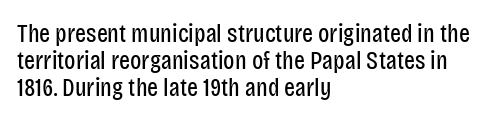
In terms of leading, this rendering errs on the cramped side. Check under the words: just untouched page. Look at the tracking — it's just the regular setting, nothing added. A typesetter would mark this as roman, not italic.
